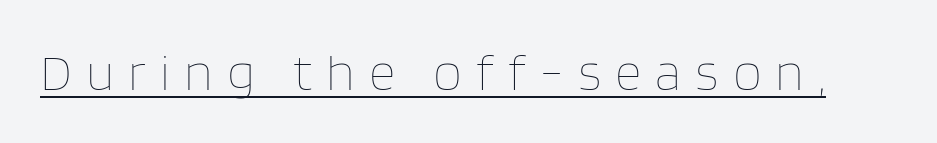
Q: Is the text bold? A: No.
Q: Is the text italic (slanted)? A: No, it is upright.
Q: Is the text underlined? A: Yes.
Q: Is the spacing between letters normal or unusually wide? A: Unusually wide.
Q: Width (condensed, normal, or wide)? A: Normal.
Q: Stroke contrast? A: Low.
Q: x-height? A: Large.
Q: Monospaced? A: No.
